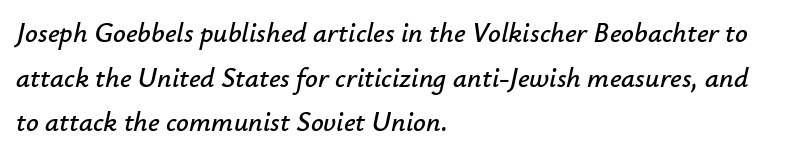
Q: Is the text italic (slanted)? A: Yes, it leans right by about 12 degrees.
Q: Is the text underlined? A: No.
Q: How is the paragraph aligned? A: Left-aligned.
Q: Is the spacing between letters normal or unusually wide? A: Normal.
Q: Is the spacing between lines tight, normal or loose? A: Normal.
Q: Width (condensed, normal, or wide)? A: Normal.
Q: Stroke contrast? A: Low.
Q: x-height? A: Small.
Q: Monospaced? A: No.
